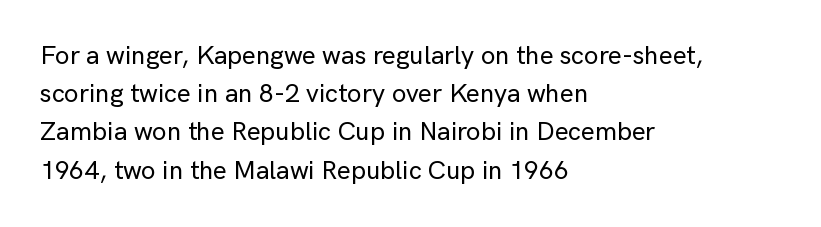
Q: Is the text italic (slanted)? A: No, it is upright.
Q: Is the text underlined? A: No.
Q: How is the paragraph aligned? A: Left-aligned.
Q: Is the spacing between letters normal or unusually wide? A: Normal.
Q: Is the spacing between lines tight, normal or loose? A: Normal.
